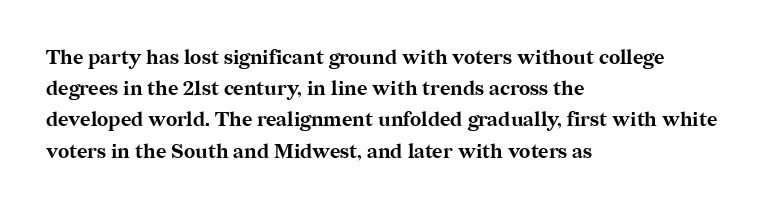
Beneath every word, the page is bare. The letterforms sit shoulder to shoulder at normal distance. The typesetter chose a ragged-right arrangement here. What weight is shown? A full bold with thick strokes.
